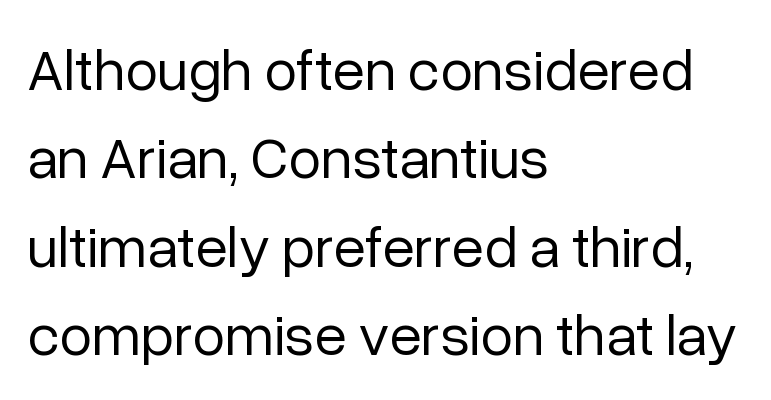
{"serif": "no", "italic": "no", "bold": "no", "weight": "regular", "width": "normal", "stroke_contrast": "low", "x_height": "medium", "monospaced": "no", "underline": "no", "align": "left", "line_spacing": "normal", "line_spacing_ratio": 1.5, "letter_spacing": "normal", "letter_spacing_em": 0.0, "glyph_px": 59}
